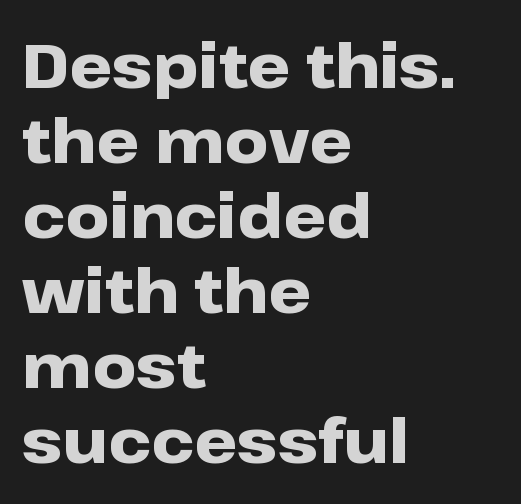
The image shows 61 px heavy, wide sans-serif type, upright; set left-aligned, line spacing 1.23x, normal letter spacing, not underlined; low stroke contrast and a medium x-height.
